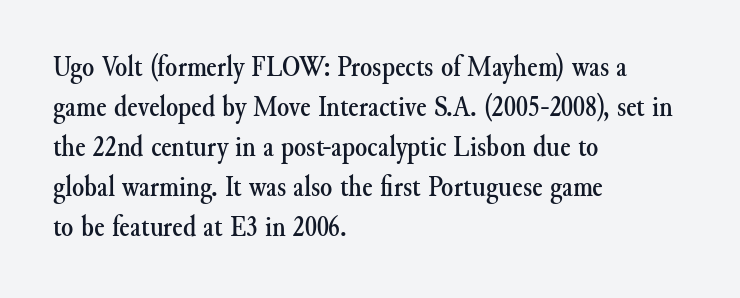
Nobody drew a line under any word here. Note: serifs present on the glyphs. The face used here is proportionally spaced, like ordinary book or web type. One glance says typical: line gaps are just what's usual.
